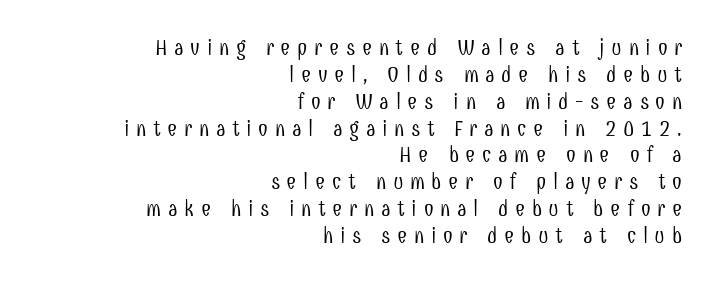
The image shows 22 px text type, upright; set right-aligned, line spacing 1.22x, unusually wide letter spacing (+0.3 em), not underlined.
